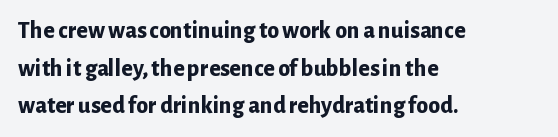
Heavy, bold letterforms. Quick note: underline off. The space between consecutive lines is moderate. This is roman type, the default non-slanted kind. The compositor pushed each line to the left boundary.
